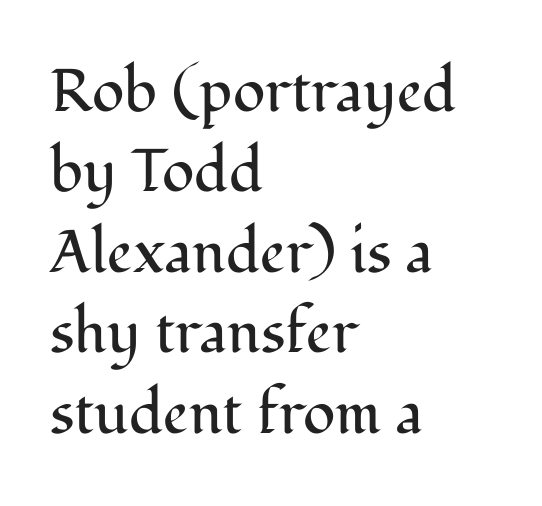
Q: Is the text bold? A: No.
Q: Is the text italic (slanted)? A: No, it is upright.
Q: Is the typeface a serif or a sans-serif typeface? A: Serif.
Q: Is the text underlined? A: No.
Q: How is the paragraph aligned? A: Left-aligned.
Q: Is the spacing between letters normal or unusually wide? A: Normal.
Q: Is the spacing between lines tight, normal or loose? A: Normal.
Q: Width (condensed, normal, or wide)? A: Normal.
Q: Stroke contrast? A: Medium.
Q: x-height? A: Medium.
Q: Monospaced? A: No.
